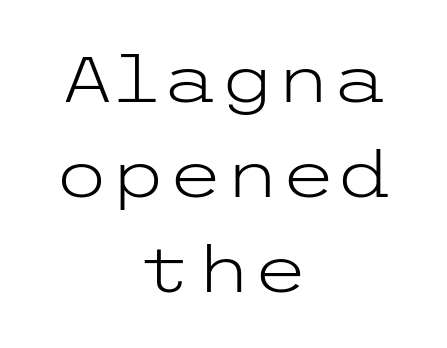
{"serif": "no", "italic": "no", "bold": "no", "weight": "light", "width": "wide", "stroke_contrast": "low", "x_height": "medium", "underline": "no", "align": "center", "line_spacing": "normal", "line_spacing_ratio": 1.46, "letter_spacing": "normal", "letter_spacing_em": 0.0, "glyph_px": 65}
